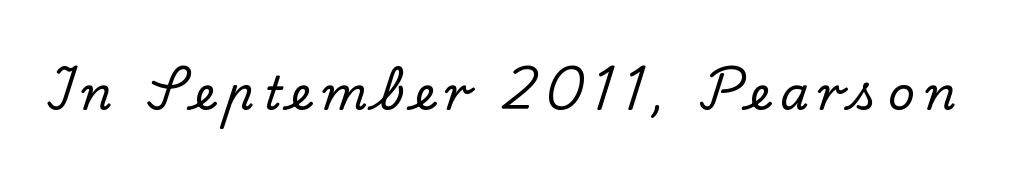
{"serif": "yes", "width": "normal", "stroke_contrast": "low", "x_height": "small", "monospaced": "no", "underline": "no", "letter_spacing": "wide", "letter_spacing_em": 0.21, "glyph_px": 46}
